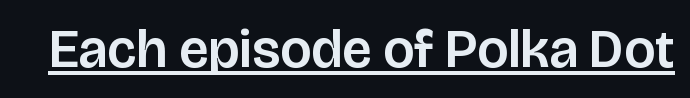
{"serif": "no", "italic": "no", "width": "normal", "stroke_contrast": "low", "x_height": "large", "monospaced": "no", "underline": "yes", "letter_spacing": "normal", "letter_spacing_em": 0.0, "glyph_px": 54}
